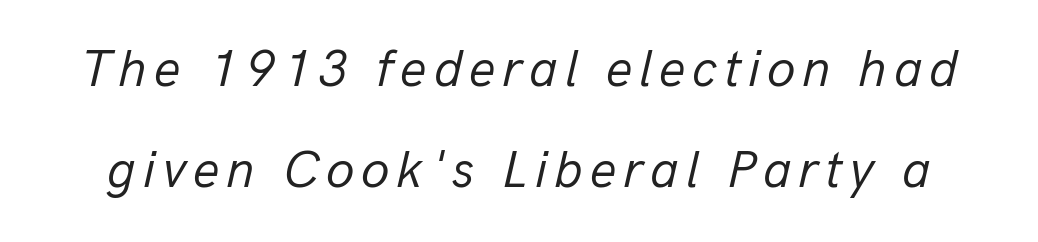
These lines are rendered in a variable-pitch font. The strip under each line holds only bare page. The font sits on the lighter half of the weight spectrum, regular included. Slanted lettering throughout. Notice the wide empty band between every row — that's loose leading.
